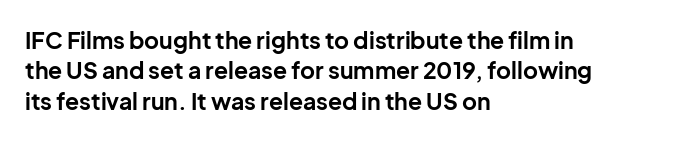
Each word holds together tightly as a unit, with standard inter-letter gaps. Typeset ragged right — the left edge is the straight one. Has an underline been added? It has not. The passage shown stacks its lines at a standard gap. A typesetter would mark this as roman, not italic. The passage shown is emphatically bold.
